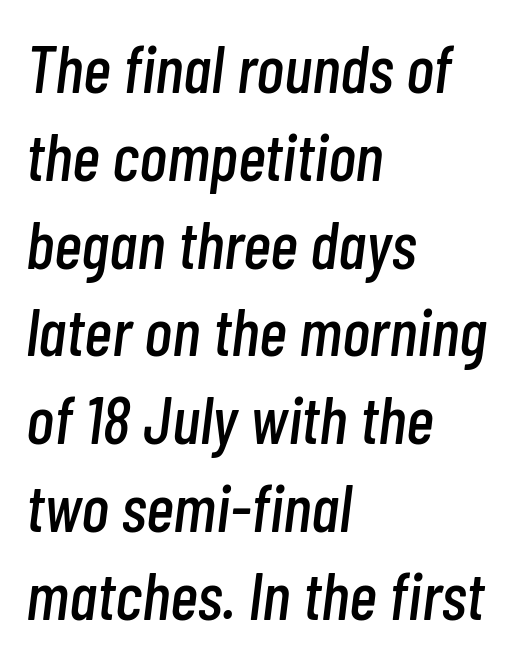
The passage shown leans; its letterforms are oblique. The line-height multiplier appears to be the usual default. Here the glyphs are tracked normally, forming tight word shapes. Each letter keeps its own natural width here, so spacing adapts to shape. Quick note: underline off. Horizontally, the lines are justified to the leading edge only.
